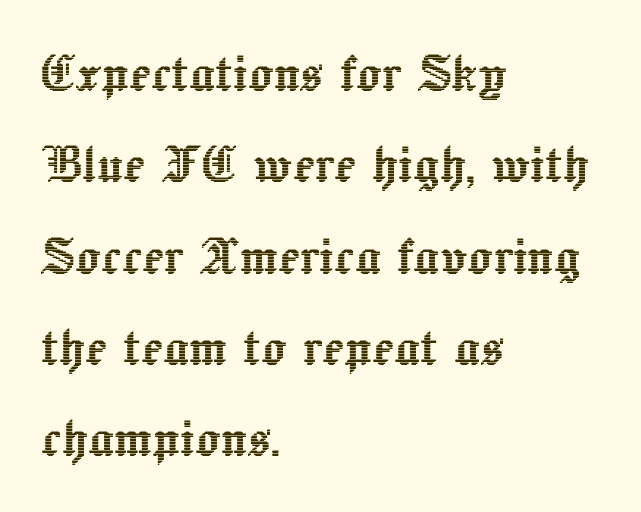
Q: Is the text italic (slanted)? A: No, it is upright.
Q: Is the text underlined? A: No.
Q: How is the paragraph aligned? A: Left-aligned.
Q: Is the spacing between letters normal or unusually wide? A: Normal.
Q: Is the spacing between lines tight, normal or loose? A: Normal.
Q: Width (condensed, normal, or wide)? A: Normal.
Q: x-height? A: Medium.
Q: Monospaced? A: No.
